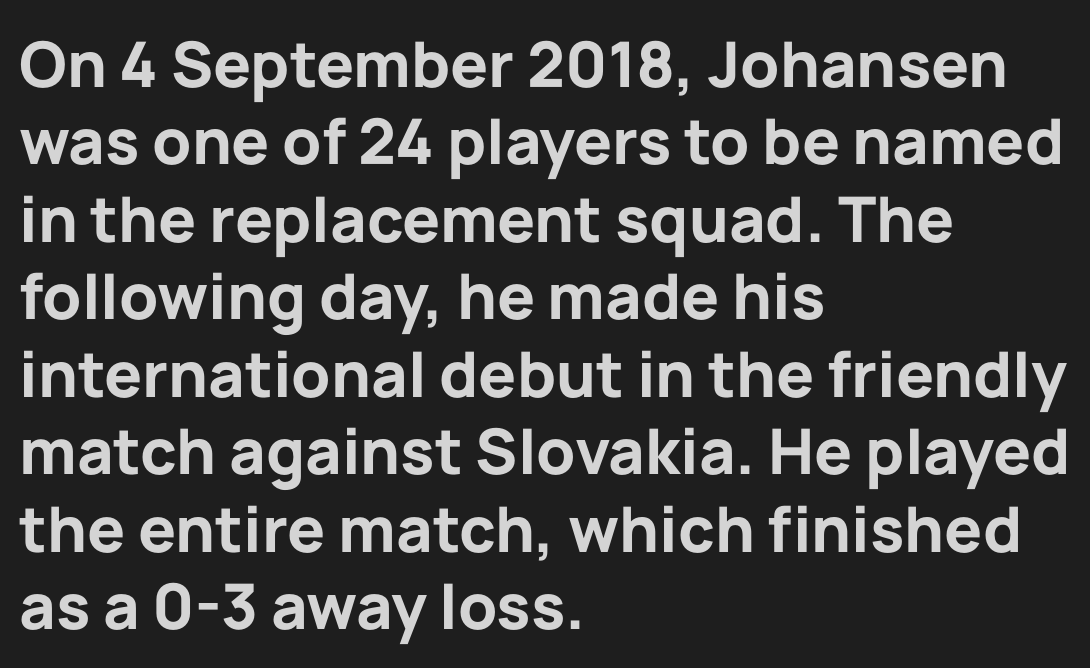
Q: Is the text bold? A: Yes.
Q: Is the text italic (slanted)? A: No, it is upright.
Q: Is the typeface a serif or a sans-serif typeface? A: Sans-serif.
Q: Is the text underlined? A: No.
Q: How is the paragraph aligned? A: Left-aligned.
Q: Is the spacing between letters normal or unusually wide? A: Normal.
Q: Width (condensed, normal, or wide)? A: Normal.
Q: Stroke contrast? A: Low.
Q: x-height? A: Medium.
Q: Monospaced? A: No.
